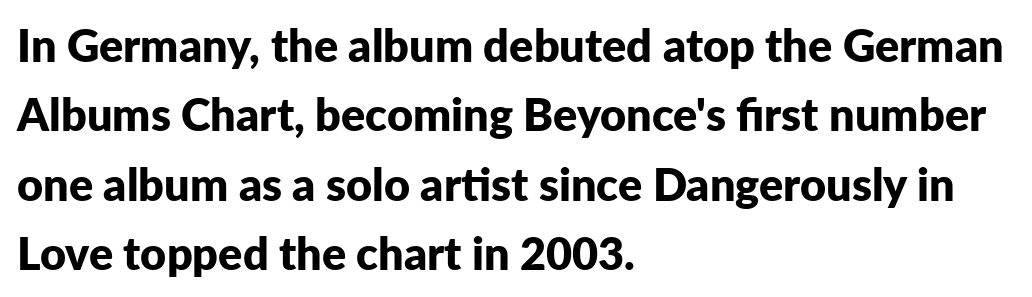
These words are printed bold, with thick strokes throughout. Successive baselines arrive at the customary interval. You can tell it's not italic because the verticals are truly vertical. Unlike a traditional serif, this face leaves its strokes unadorned.
